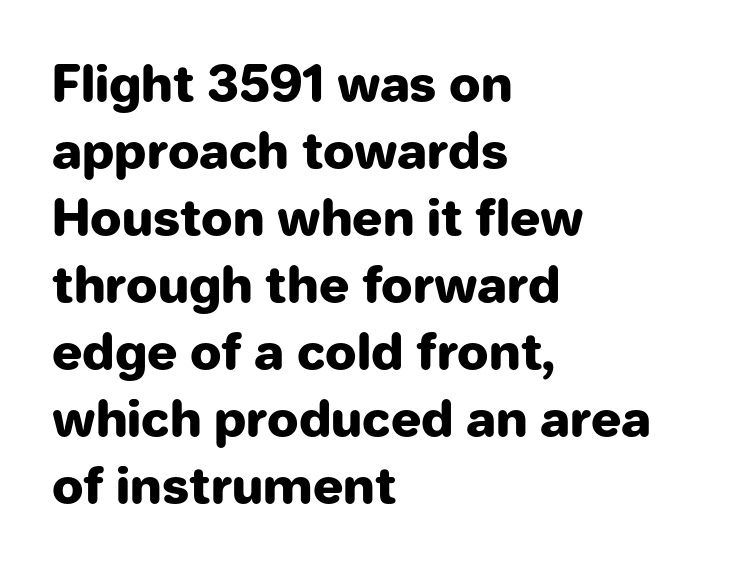
{"serif": "no", "italic": "no", "bold": "yes", "weight": "heavy", "width": "normal", "stroke_contrast": "low", "x_height": "medium", "monospaced": "no", "underline": "no", "align": "left", "line_spacing": "normal", "line_spacing_ratio": 1.34, "letter_spacing": "normal", "letter_spacing_em": 0.0, "glyph_px": 50}
